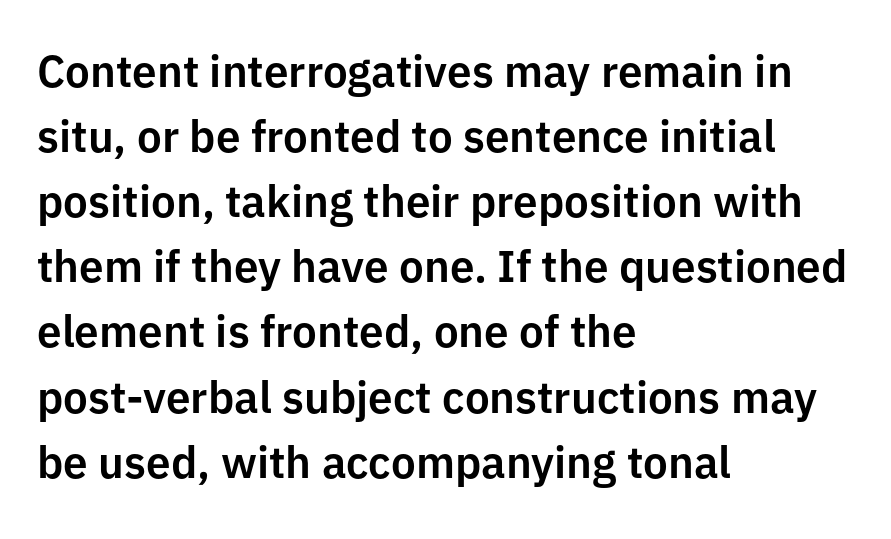
{"serif": "no", "italic": "no", "width": "normal", "stroke_contrast": "low", "x_height": "medium", "monospaced": "no", "underline": "no", "align": "left", "line_spacing": "normal", "line_spacing_ratio": 1.48, "letter_spacing": "normal", "letter_spacing_em": 0.0, "glyph_px": 44}
